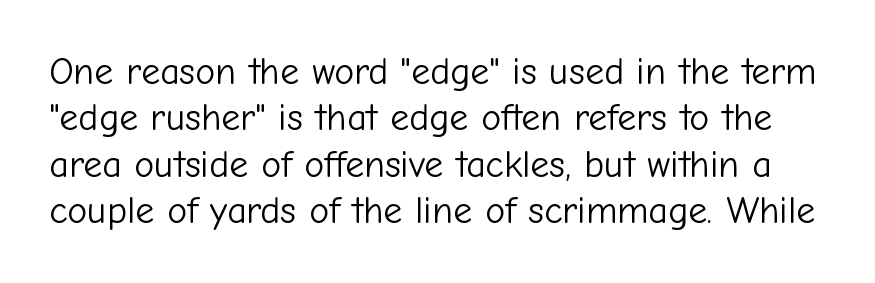
The image shows 38 px light sans-serif type, upright; set line spacing 1.22x, normal letter spacing, not underlined; low stroke contrast and a medium x-height.
